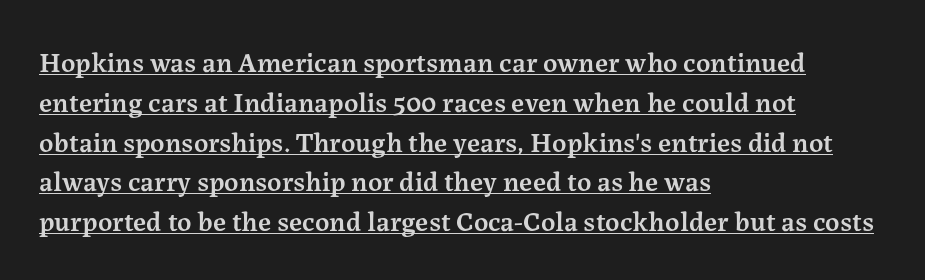
Check where the strokes stop: tiny serifs finish them off. Caption: standard tracking, unaltered. Leading matches the norm, producing a regular column. Does the lettering tilt? It doesn't — this is upright. Slightly chunky letters — semibold, I'd say, not full bold.
